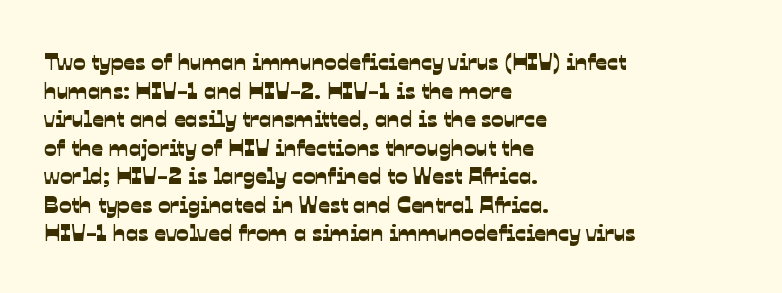
Compared with a centered layout, this one pins lines to the left instead. The glyphs are unaccompanied by any horizontal stroke below them. Letter spacing: default.
